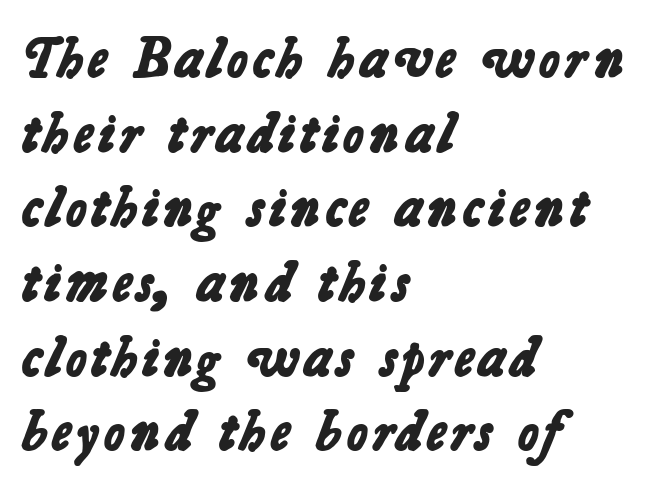
Q: Is the text bold? A: Yes.
Q: Is the typeface a serif or a sans-serif typeface? A: Sans-serif.
Q: Is the text underlined? A: No.
Q: How is the paragraph aligned? A: Left-aligned.
Q: Is the spacing between letters normal or unusually wide? A: Normal.
Q: Is the spacing between lines tight, normal or loose? A: Normal.
Q: Width (condensed, normal, or wide)? A: Normal.
Q: Stroke contrast? A: Low.
Q: x-height? A: Medium.
Q: Monospaced? A: No.
